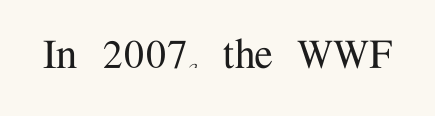
{"serif": "yes", "italic": "no", "width": "normal", "stroke_contrast": "medium", "x_height": "medium", "monospaced": "no", "underline": "no", "letter_spacing": "normal", "letter_spacing_em": 0.0, "glyph_px": 49}
